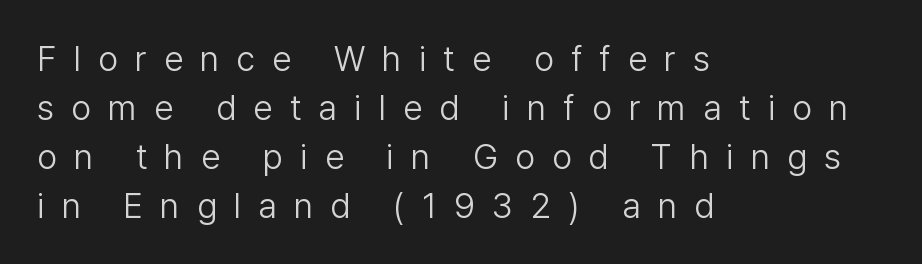
Q: Is the text bold? A: No.
Q: Is the text italic (slanted)? A: No, it is upright.
Q: Is the typeface a serif or a sans-serif typeface? A: Sans-serif.
Q: Is the text underlined? A: No.
Q: How is the paragraph aligned? A: Left-aligned.
Q: Is the spacing between letters normal or unusually wide? A: Unusually wide.
Q: Is the spacing between lines tight, normal or loose? A: Normal.
Q: Width (condensed, normal, or wide)? A: Normal.
Q: Stroke contrast? A: Low.
Q: x-height? A: Medium.
Q: Monospaced? A: No.
